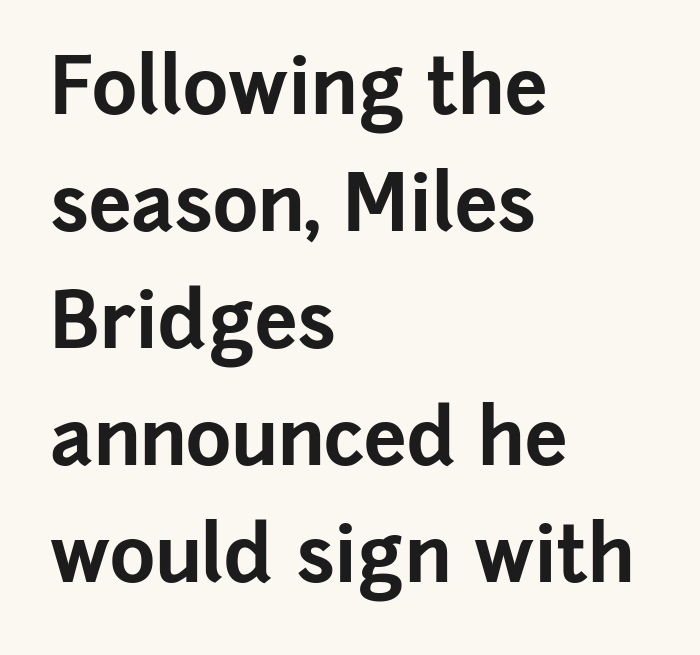
The image shows 77 px bold sans-serif type, upright; set left-aligned, normal line spacing (1.52x), normal letter spacing, not underlined; low stroke contrast and a medium x-height.
